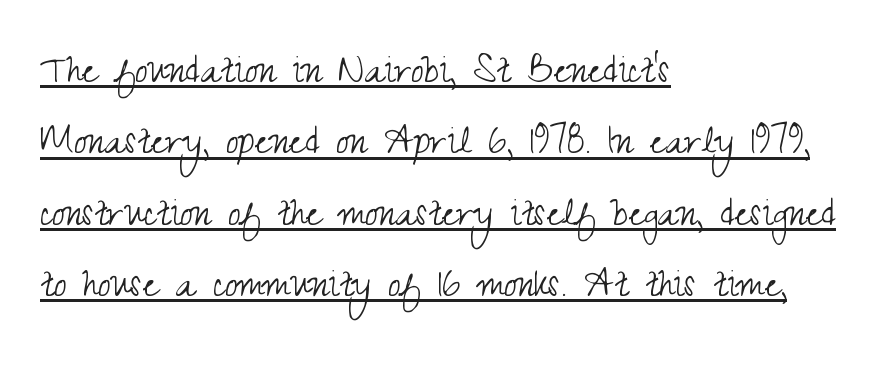
The image shows 46 px light, condensed sans-serif type, upright; set left-aligned, normal line spacing (1.55x), normal letter spacing, underlined; medium stroke contrast and a small x-height.
